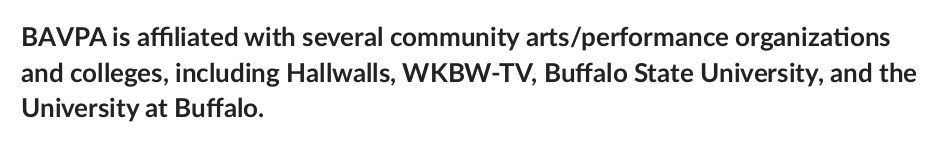
{"italic": "no", "bold": "yes", "underline": "no", "align": "left", "line_spacing": "normal", "line_spacing_ratio": 1.37, "letter_spacing": "normal", "letter_spacing_em": 0.0, "glyph_px": 26}
